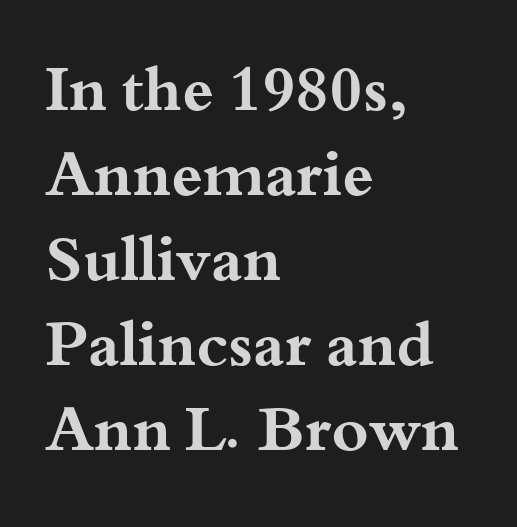
The gaps between neighbouring characters are ordinary and unremarkable. Regarding leading, the lines here are spaced in the standard way. The letters advance in unequal steps, a hallmark of proportional type. The space beneath each line is pristine and unruled. Heavy, bold letterforms.
